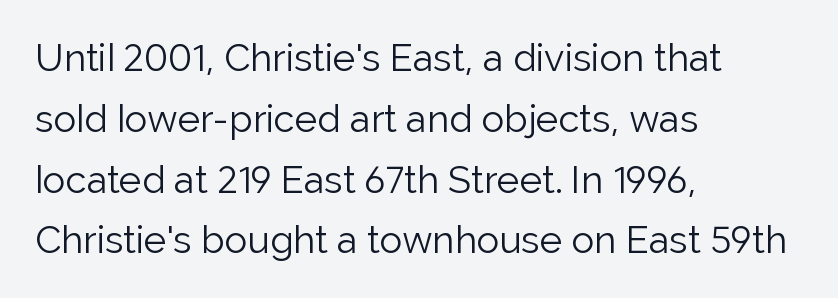
The image shows 38 px light sans-serif type, upright; set left-aligned, normal line spacing (1.6x), normal letter spacing, not underlined; low stroke contrast and a medium x-height.
